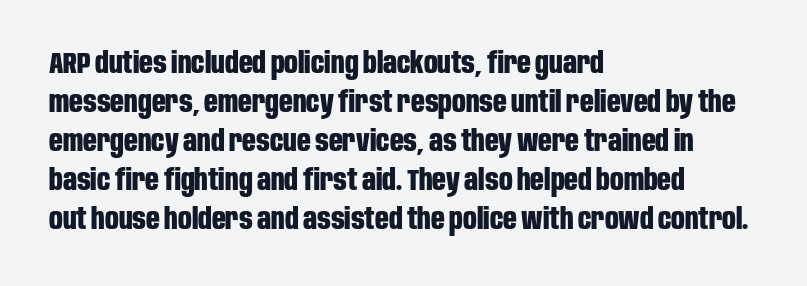
The face used here is a sans, in the tradition of grotesques and geometrics. Alignment: flush left. Rows of type keep a routine distance in the vertical direction. Nope, not italic — everything's standing straight. Only glyphs here, with clear space below each row.
